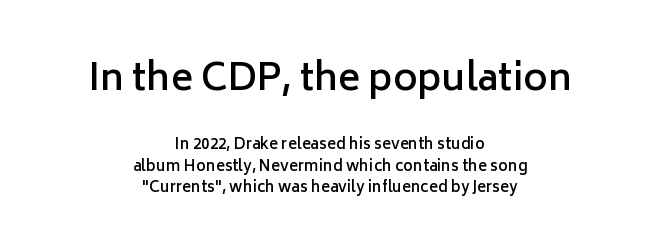
The image shows 37 px semibold sans-serif type, upright; set centered, normal line spacing (1.46x), normal letter spacing, not underlined; the first (top) block is 2.47x larger; low stroke contrast and a medium x-height.
